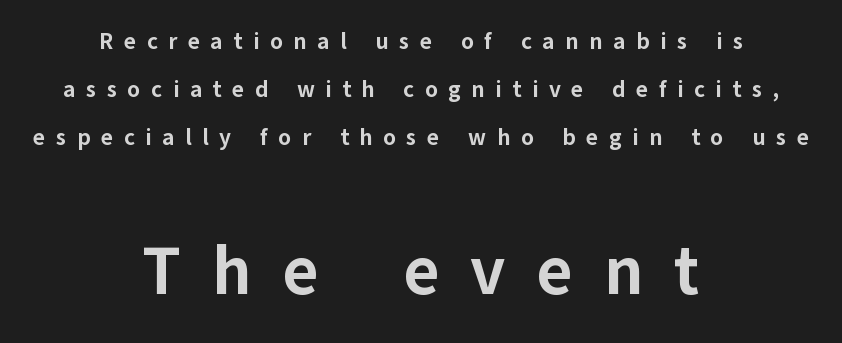
Each letter keeps its own natural width here, so spacing adapts to shape. Look at the bottom of the vertical strokes: they stop flat, with no serifs. The gap between lines stays unmarked. It's the straight-up-and-down kind of type.
